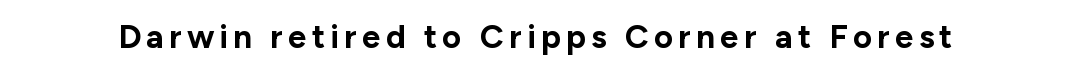
Q: Is the text bold? A: Yes.
Q: Is the text italic (slanted)? A: No, it is upright.
Q: Is the typeface a serif or a sans-serif typeface? A: Sans-serif.
Q: Is the text underlined? A: No.
Q: Width (condensed, normal, or wide)? A: Normal.
Q: Stroke contrast? A: Low.
Q: x-height? A: Medium.
Q: Monospaced? A: No.
